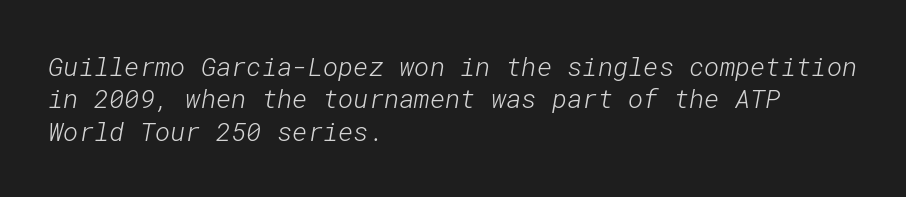
Q: Is the text bold? A: No.
Q: Is the text underlined? A: No.
Q: How is the paragraph aligned? A: Left-aligned.
Q: Is the spacing between letters normal or unusually wide? A: Normal.
Q: Is the spacing between lines tight, normal or loose? A: Normal.
